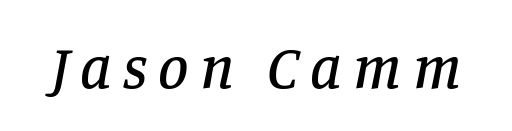
The space directly below the letters is spotless. You could not count columns in this text — the font is proportionally spaced. Is this a sans? No — the strokes have serifs. In terms of posture, this sample is oblique.
